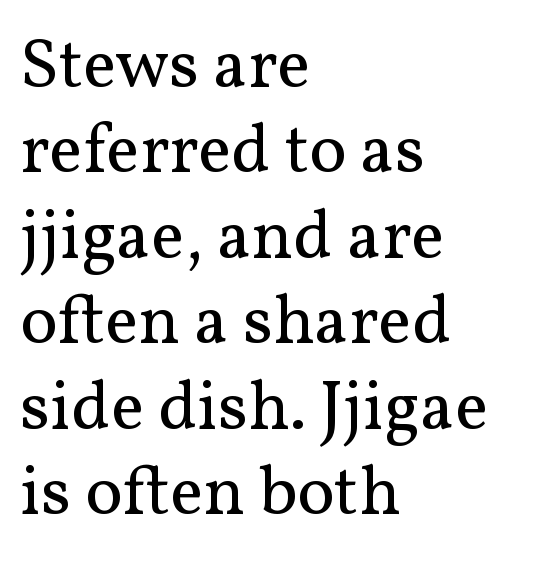
Q: Is the text bold? A: No.
Q: Is the text italic (slanted)? A: No, it is upright.
Q: Is the typeface a serif or a sans-serif typeface? A: Serif.
Q: Is the text underlined? A: No.
Q: How is the paragraph aligned? A: Left-aligned.
Q: Is the spacing between letters normal or unusually wide? A: Normal.
Q: Width (condensed, normal, or wide)? A: Normal.
Q: Stroke contrast? A: Medium.
Q: x-height? A: Medium.
Q: Monospaced? A: No.
